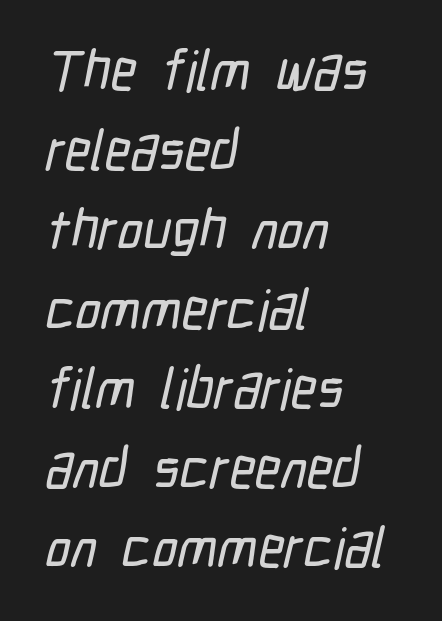
Reading down the block, your eye returns to a fixed left position each line. Do the characters align in a grid? No, the font is proportional. No feet cap the strokes, marking this as sans-serif type. Here the glyphs are tracked normally, forming tight word shapes. Words float on clear page, feet unadorned.
